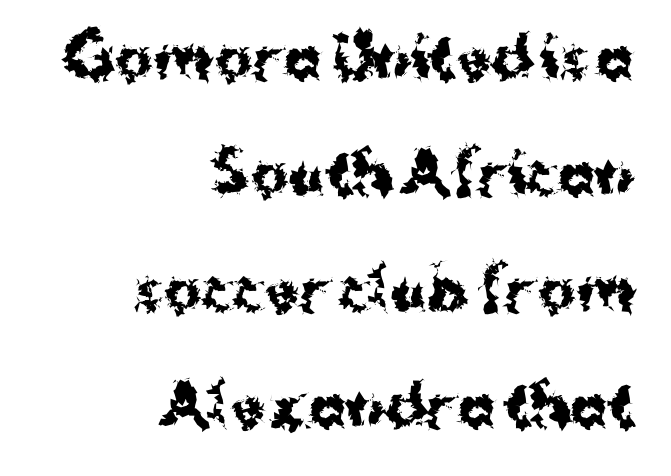
Notice how the stems are strictly vertical — no italics here. A flush-right, rag-left setting is used for this passage. Characters follow at the spacing the type designer built in. Beneath every word, the page is bare. You'd pick this weight for a headline — it's a proper bold. If you measured baseline to baseline, you'd find a long distance.
